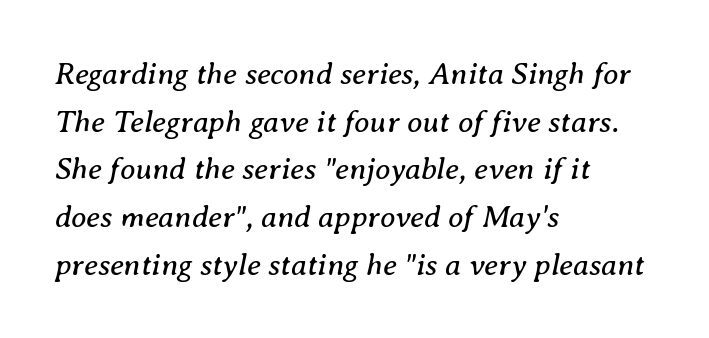
The rendering uses natural spacing where letterforms have individual widths. Normally led — the rows are evenly, conventionally spaced. Caption: multi-line text, flush left, ragged right. Decoration check: the copy has no underline. The specimen reads as italic at a glance.
